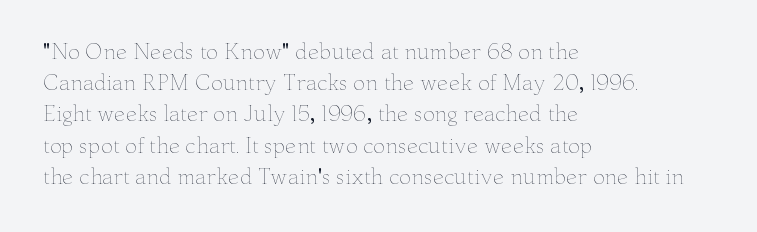
Between one letter and the next there's only the usual sliver of space. Letters rest on an invisible, unmarked baseline. Does the copy run flush right? No — it runs flush left. Nothing heavy about these letters — not bold at all.
